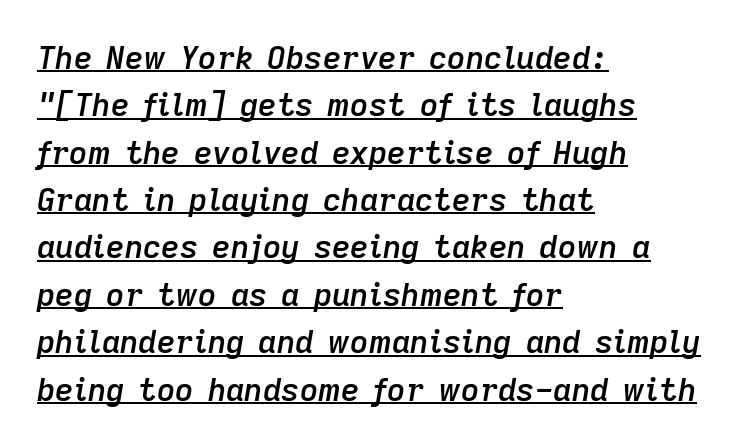
Is there much room between lines? A standard amount, neither cramped nor airy. Semibold letterforms, between regular and bold. Think of a printed novel: that variable character pitch is what you see here. The letterforms sit shoulder to shoulder at normal distance.
